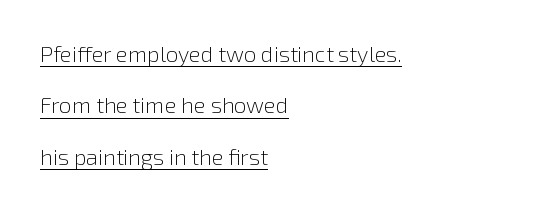
Q: Is the text bold? A: No.
Q: Is the text italic (slanted)? A: No, it is upright.
Q: Is the text underlined? A: Yes.
Q: How is the paragraph aligned? A: Left-aligned.
Q: Is the spacing between letters normal or unusually wide? A: Normal.
Q: Is the spacing between lines tight, normal or loose? A: Loose.
